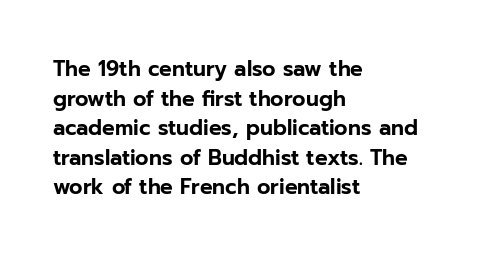
Caption: standard tracking, unaltered. Only glyphs here, with clear space below each row. The line-height multiplier appears to be the usual default. The typography opts for an upright posture over an oblique one. A student would call this left alignment; a typographer would say flush left, rag right.
